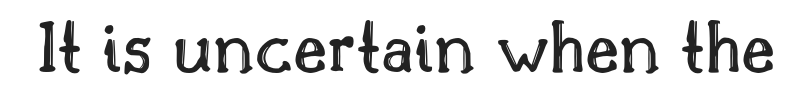
Q: Is the text italic (slanted)? A: No, it is upright.
Q: Is the text underlined? A: No.
Q: Is the spacing between letters normal or unusually wide? A: Normal.
Q: Width (condensed, normal, or wide)? A: Normal.
Q: x-height? A: Small.
Q: Monospaced? A: No.
